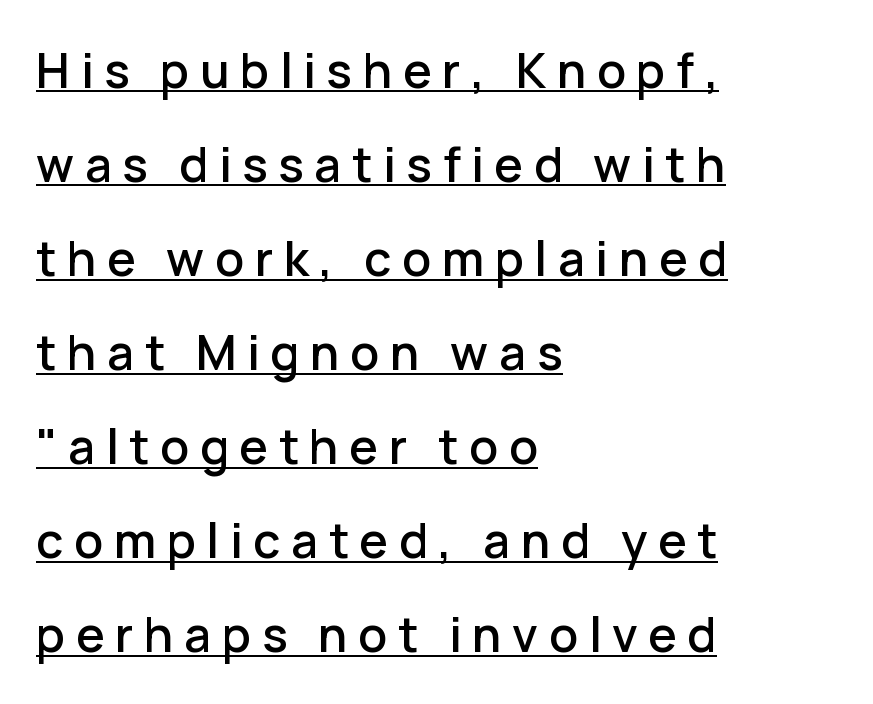
The image shows 48 px sans-serif type, upright; set left-aligned, loose line spacing (1.96x), unusually wide letter spacing (+0.22 em), underlined; low stroke contrast and a medium x-height.
